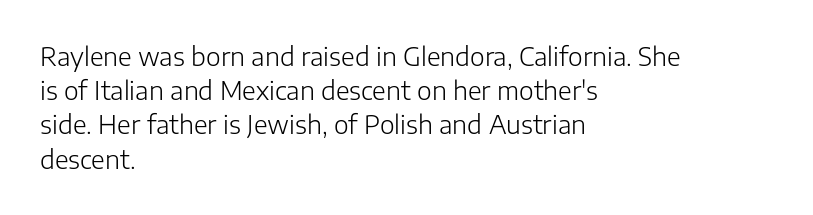
The area under the type is left untouched. A roman cut, with each character standing at attention. Observe the ordinary spacing: letters are neighbours, not strangers. Notice how the passage keeps a crisp vertical edge on the left only.
